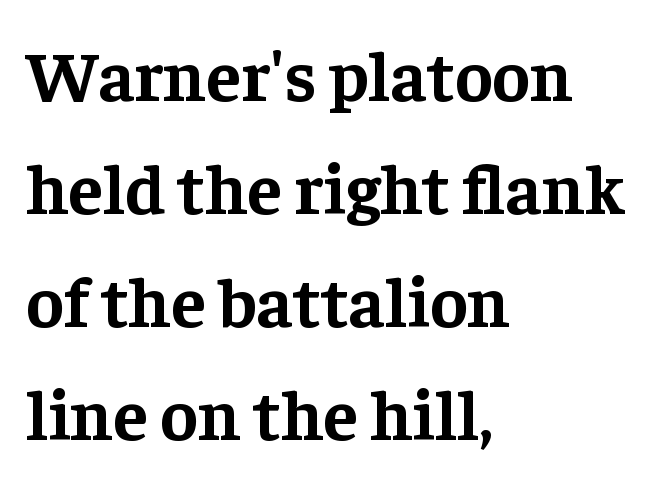
{"serif": "yes", "italic": "no", "bold": "yes", "weight": "bold", "width": "normal", "stroke_contrast": "low", "x_height": "medium", "monospaced": "no", "underline": "no", "align": "left", "line_spacing": "normal", "line_spacing_ratio": 1.59, "letter_spacing": "normal", "letter_spacing_em": 0.0, "glyph_px": 71}
